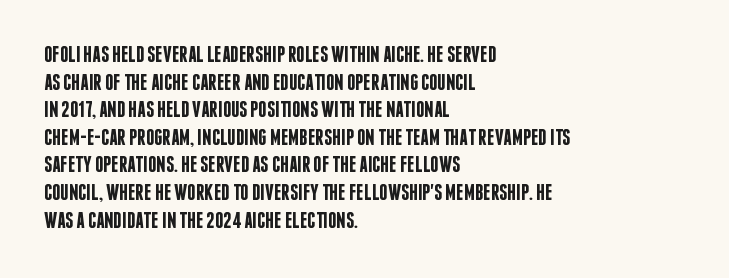
Q: Is the text bold? A: Semi-bold.
Q: Is the text italic (slanted)? A: No, it is upright.
Q: Is the text underlined? A: No.
Q: How is the paragraph aligned? A: Left-aligned.
Q: Is the spacing between letters normal or unusually wide? A: Normal.
